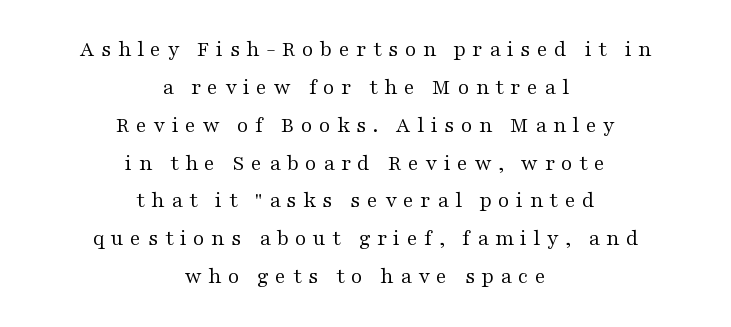
{"italic": "no", "bold": "no", "underline": "no", "align": "center", "line_spacing_ratio": 1.72, "letter_spacing": "wide", "letter_spacing_em": 0.29, "glyph_px": 22}
